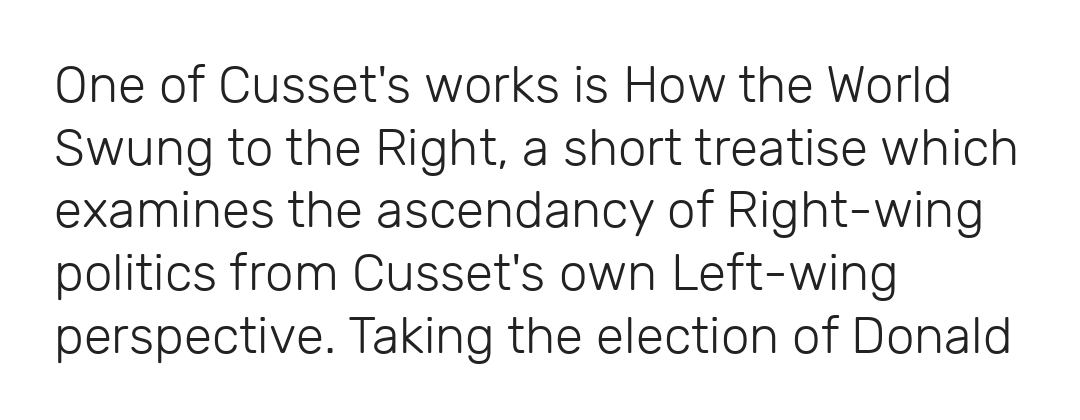
Q: Is the text bold? A: No.
Q: Is the text italic (slanted)? A: No, it is upright.
Q: Is the typeface a serif or a sans-serif typeface? A: Sans-serif.
Q: Is the text underlined? A: No.
Q: How is the paragraph aligned? A: Left-aligned.
Q: Is the spacing between letters normal or unusually wide? A: Normal.
Q: Width (condensed, normal, or wide)? A: Normal.
Q: Stroke contrast? A: Low.
Q: x-height? A: Medium.
Q: Monospaced? A: No.
